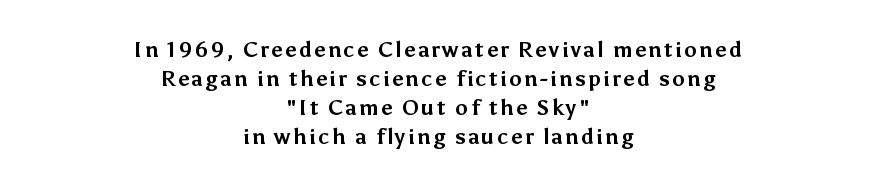
Q: Is the text bold? A: Yes.
Q: Is the text italic (slanted)? A: No, it is upright.
Q: Is the text underlined? A: No.
Q: How is the paragraph aligned? A: Centered.
Q: Is the spacing between lines tight, normal or loose? A: Normal.
